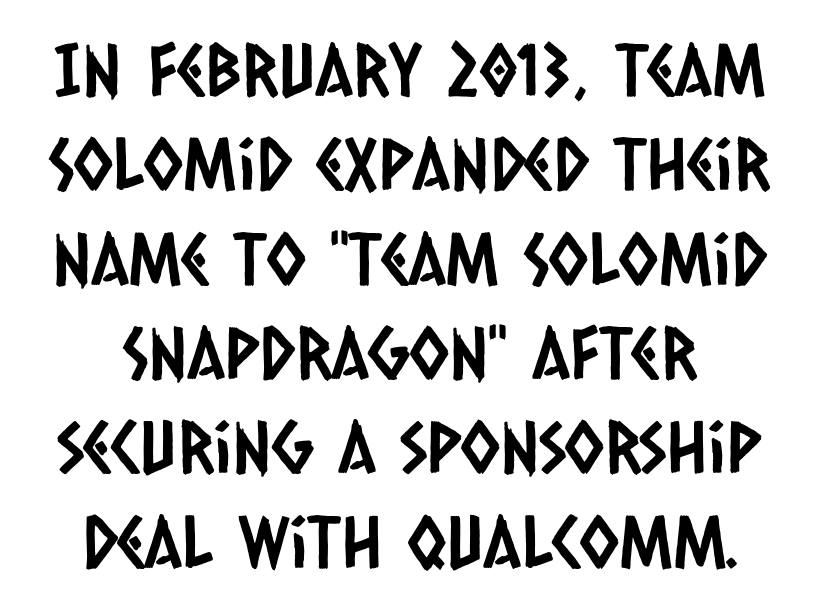
Q: Is the typeface a serif or a sans-serif typeface? A: Sans-serif.
Q: Is the text underlined? A: No.
Q: Is the spacing between letters normal or unusually wide? A: Normal.
Q: Is the spacing between lines tight, normal or loose? A: Normal.
Q: Width (condensed, normal, or wide)? A: Condensed.
Q: Stroke contrast? A: Low.
Q: x-height? A: Large.
Q: Monospaced? A: No.
